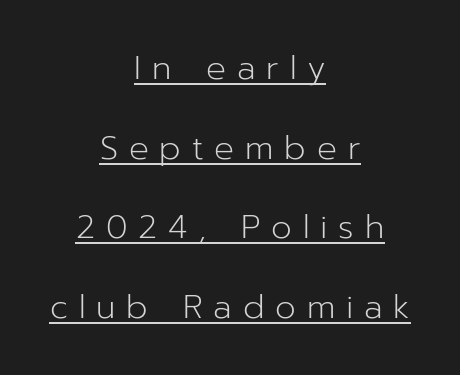
Q: Is the text bold? A: No.
Q: Is the text italic (slanted)? A: No, it is upright.
Q: Is the typeface a serif or a sans-serif typeface? A: Sans-serif.
Q: Is the text underlined? A: Yes.
Q: How is the paragraph aligned? A: Centered.
Q: Is the spacing between letters normal or unusually wide? A: Unusually wide.
Q: Is the spacing between lines tight, normal or loose? A: Loose.
Q: Width (condensed, normal, or wide)? A: Normal.
Q: Stroke contrast? A: Low.
Q: x-height? A: Medium.
Q: Monospaced? A: No.
